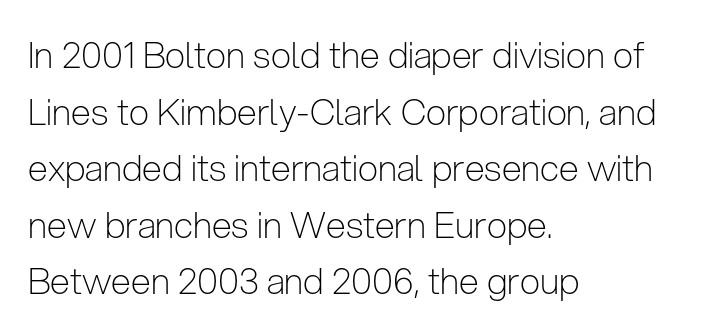
The zone under the glyphs is completely vacant. This sample has the flowing, uneven cadence of proportional lettering. Ordinary non-slanted type is in use. Compared with typical paragraphs, the rows here are spaced about the same.
